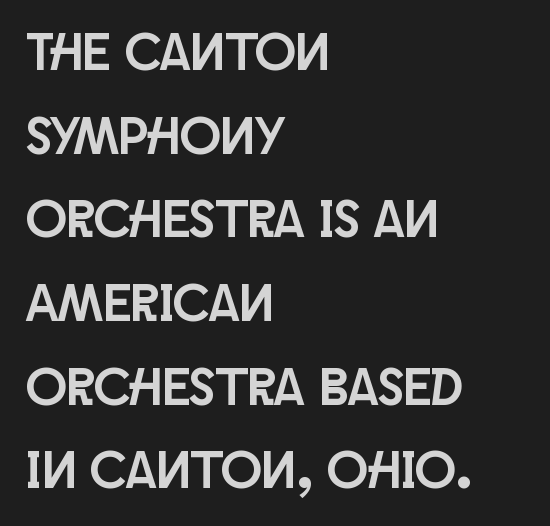
The horizontal fit of the characters is conventional and even. Reading down the block, your eye returns to a fixed left position each line. Is there any slant? The stems are plumb. Words float on clear page, feet unadorned. You can tell from the bare stems that sans-serif type was used. Leading: standard.
